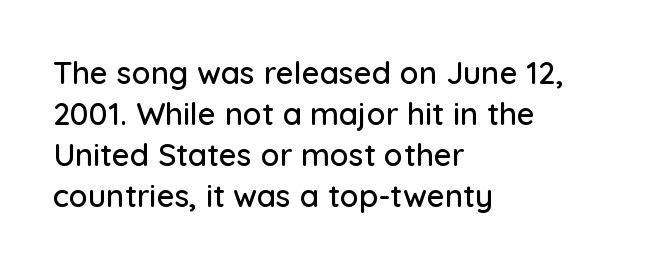
Q: Is the text italic (slanted)? A: No, it is upright.
Q: Is the typeface a serif or a sans-serif typeface? A: Sans-serif.
Q: Is the text underlined? A: No.
Q: How is the paragraph aligned? A: Left-aligned.
Q: Is the spacing between letters normal or unusually wide? A: Normal.
Q: Is the spacing between lines tight, normal or loose? A: Normal.
Q: Width (condensed, normal, or wide)? A: Normal.
Q: Stroke contrast? A: Low.
Q: x-height? A: Medium.
Q: Monospaced? A: No.
